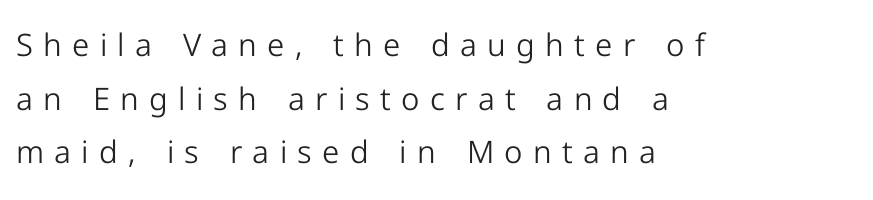
The image shows 31 px light sans-serif type, upright; set left-aligned, line spacing 1.73x, unusually wide letter spacing (+0.33 em), not underlined; low stroke contrast and a medium x-height.
